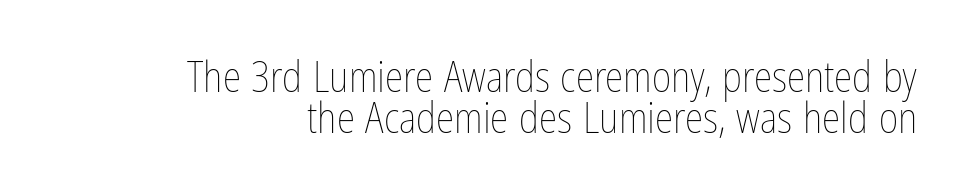
The image shows 42 px thin, condensed type, upright; set right-aligned, tight line spacing (0.97x), normal letter spacing, not underlined; low stroke contrast and a medium x-height.
